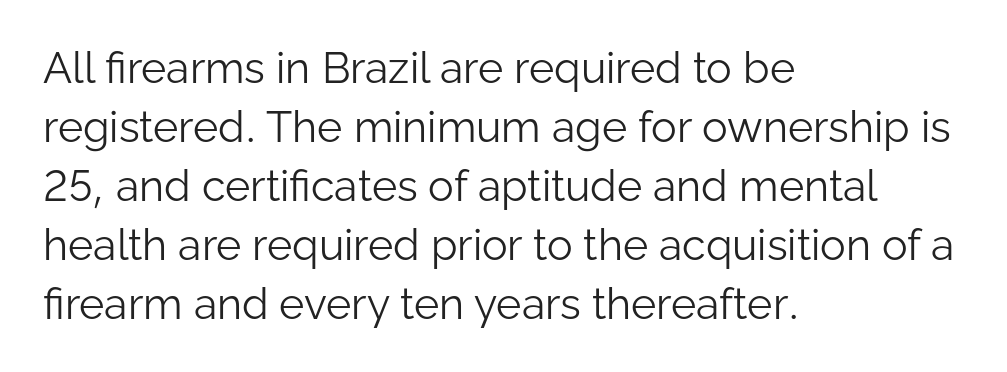
The passage shown has conventional tracking throughout. This block has exactly the height ordinary leading produces. Posture: upright roman. These lines stack with their left ends in a neat column. No feet cap the strokes, marking this as sans-serif type.
